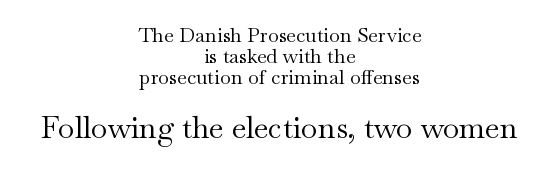
Letter spacing: default. The letters advance in unequal steps, a hallmark of proportional type. The later block is typeset at a bigger size than the earlier block. The font is comparable to plain body text, perhaps lighter. Tall strokes in this sample are plumb rather than angled. The line-height multiplier appears low, near solid setting.
